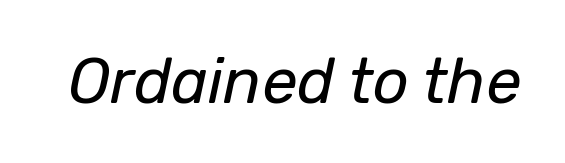
Q: Is the text bold? A: No.
Q: Is the text italic (slanted)? A: Yes, it leans right by about 12 degrees.
Q: Is the text underlined? A: No.
Q: Is the spacing between letters normal or unusually wide? A: Normal.
Q: Width (condensed, normal, or wide)? A: Normal.
Q: Stroke contrast? A: Low.
Q: x-height? A: Medium.
Q: Monospaced? A: No.
